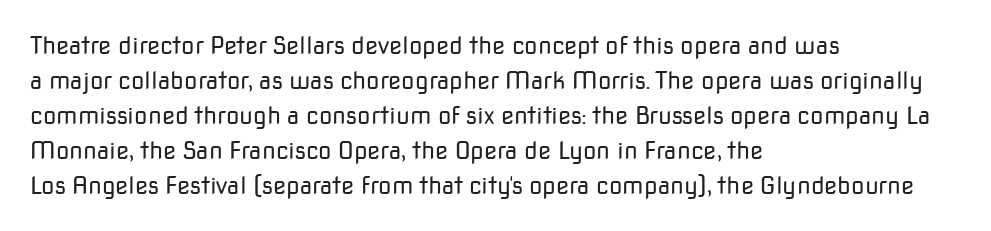
Q: Is the text bold? A: No.
Q: Is the text italic (slanted)? A: No, it is upright.
Q: Is the text underlined? A: No.
Q: How is the paragraph aligned? A: Left-aligned.
Q: Is the spacing between letters normal or unusually wide? A: Normal.
Q: Is the spacing between lines tight, normal or loose? A: Normal.
